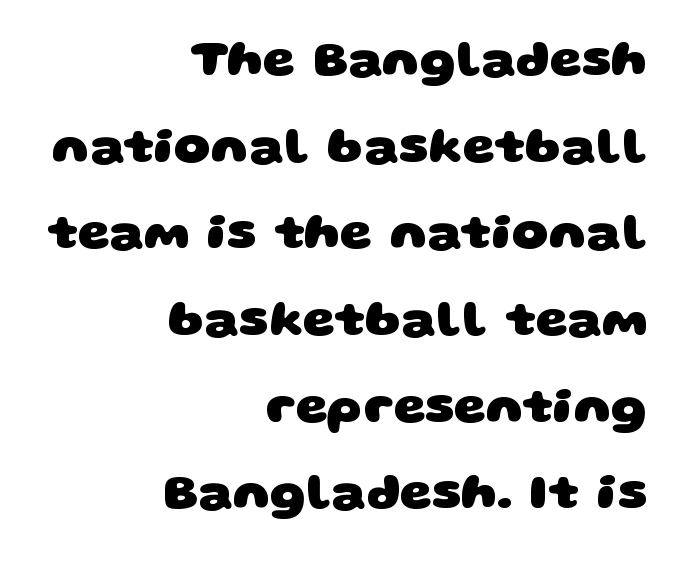
Q: Is the text bold? A: Yes.
Q: Is the typeface a serif or a sans-serif typeface? A: Sans-serif.
Q: Is the text underlined? A: No.
Q: How is the paragraph aligned? A: Right-aligned.
Q: Is the spacing between letters normal or unusually wide? A: Normal.
Q: Is the spacing between lines tight, normal or loose? A: Normal.
Q: Width (condensed, normal, or wide)? A: Wide.
Q: Stroke contrast? A: Low.
Q: x-height? A: Large.
Q: Monospaced? A: No.
